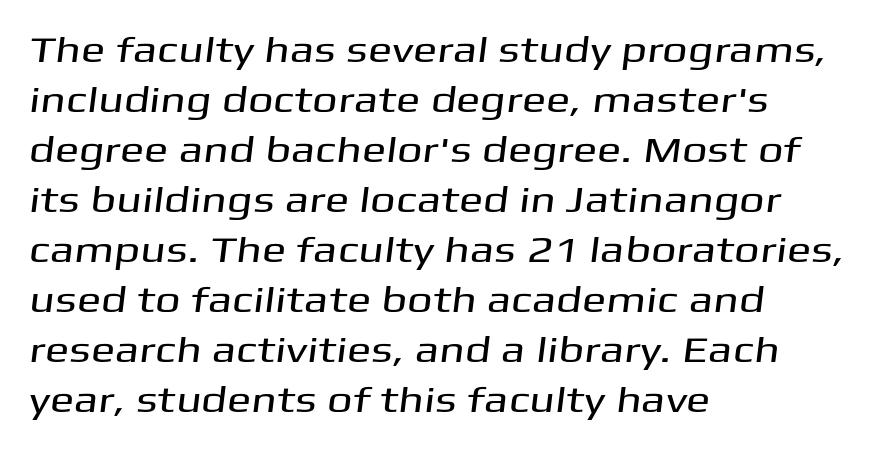
{"serif": "no", "width": "wide", "stroke_contrast": "medium", "x_height": "medium", "monospaced": "no", "underline": "no", "align": "left", "line_spacing": "normal", "line_spacing_ratio": 1.39, "letter_spacing": "normal", "letter_spacing_em": 0.0, "glyph_px": 36}
